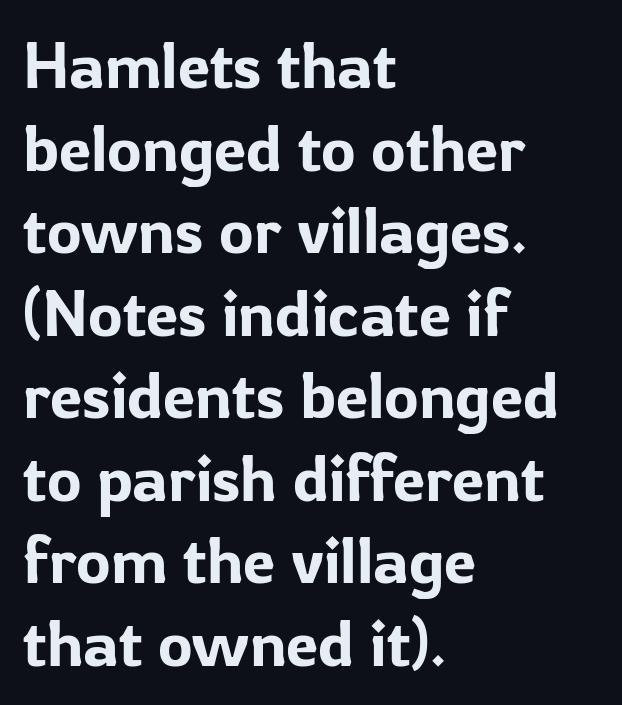
{"serif": "no", "italic": "no", "width": "normal", "stroke_contrast": "low", "x_height": "medium", "monospaced": "no", "underline": "no", "align": "left", "line_spacing": "normal", "line_spacing_ratio": 1.27, "letter_spacing": "normal", "letter_spacing_em": 0.0, "glyph_px": 65}
